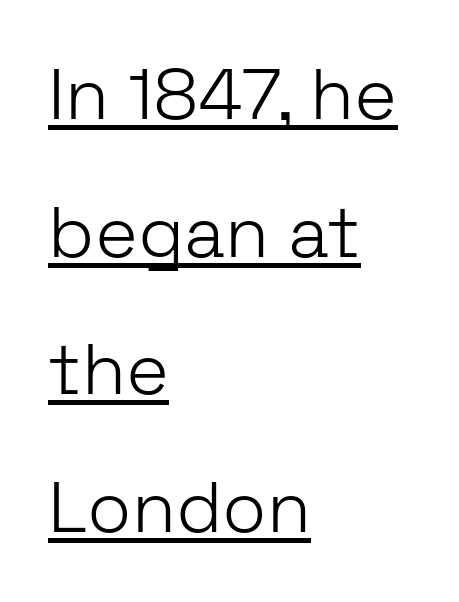
Q: Is the text bold? A: No.
Q: Is the text italic (slanted)? A: No, it is upright.
Q: Is the typeface a serif or a sans-serif typeface? A: Sans-serif.
Q: Is the text underlined? A: Yes.
Q: How is the paragraph aligned? A: Left-aligned.
Q: Is the spacing between letters normal or unusually wide? A: Normal.
Q: Is the spacing between lines tight, normal or loose? A: Loose.
Q: Width (condensed, normal, or wide)? A: Normal.
Q: Stroke contrast? A: Low.
Q: x-height? A: Medium.
Q: Monospaced? A: No.
